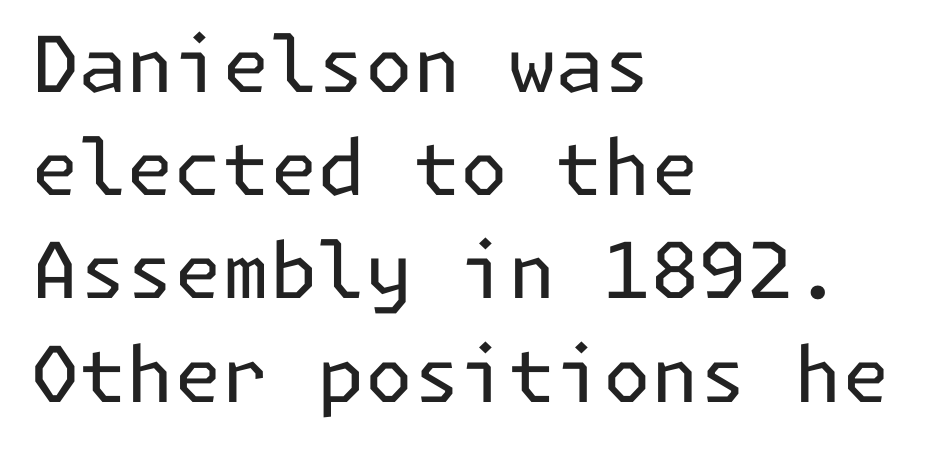
{"serif": "no", "italic": "no", "bold": "no", "weight": "regular", "width": "normal", "stroke_contrast": "low", "x_height": "medium", "underline": "no", "align": "left", "line_spacing": "normal", "line_spacing_ratio": 1.34, "letter_spacing": "normal", "letter_spacing_em": 0.0, "glyph_px": 77}
